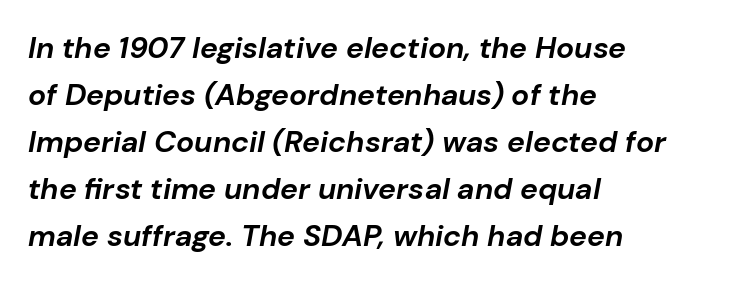
What's the leading like? Ordinary, nothing unusual. The face used here is proportionally spaced, like ordinary book or web type. Check under the words: just untouched page. Weight check: bold — yes, fully. The rendering keeps characters at their native spacing. Which margin do the lines hug? The left one — the right edge is uneven.
